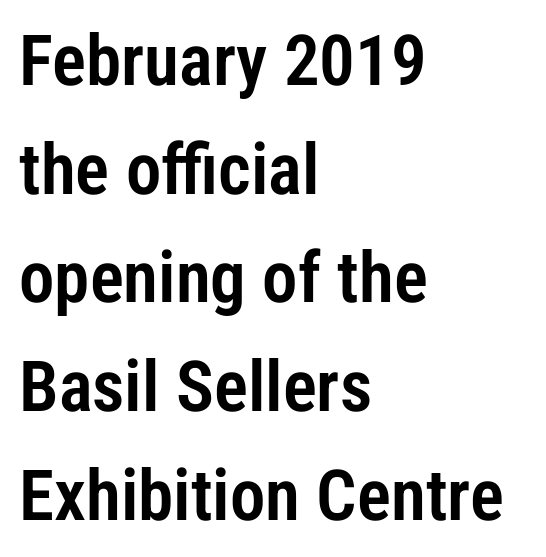
Q: Is the text italic (slanted)? A: No, it is upright.
Q: Is the typeface a serif or a sans-serif typeface? A: Sans-serif.
Q: Is the text underlined? A: No.
Q: How is the paragraph aligned? A: Left-aligned.
Q: Is the spacing between letters normal or unusually wide? A: Normal.
Q: Is the spacing between lines tight, normal or loose? A: Normal.
Q: Width (condensed, normal, or wide)? A: Condensed.
Q: Stroke contrast? A: Low.
Q: x-height? A: Medium.
Q: Monospaced? A: No.
